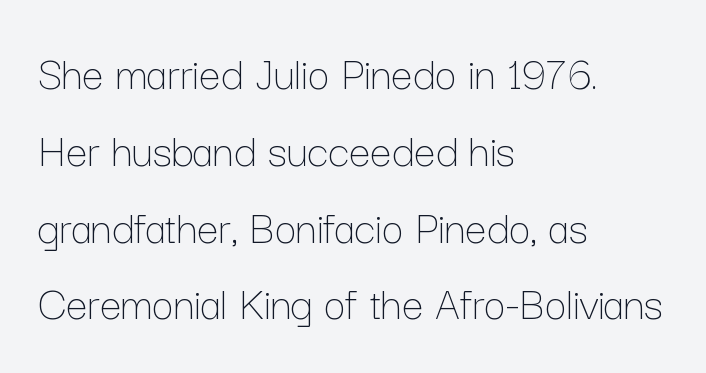
The image shows 48 px thin type, upright; set left-aligned, normal line spacing (1.6x), normal letter spacing, not underlined; low stroke contrast and a medium x-height.
